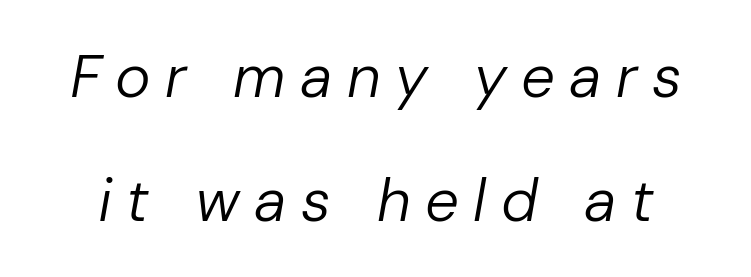
The image shows 60 px regular-weight type, italic (leaning right); set loose line spacing (2.06x), unusually wide letter spacing (+0.24 em), not underlined; low stroke contrast and a medium x-height.
